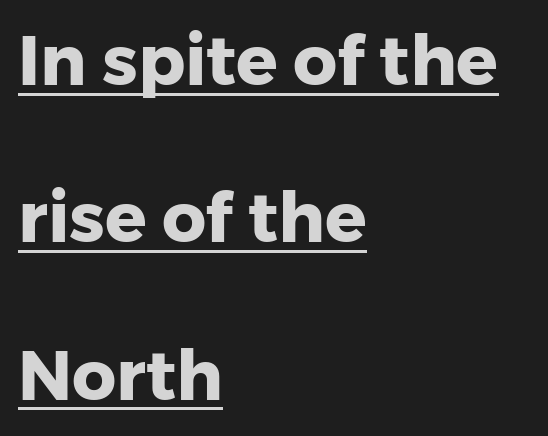
The image shows 69 px heavy sans-serif type, upright; set left-aligned, loose line spacing (2.28x), normal letter spacing, underlined; low stroke contrast and a medium x-height.
